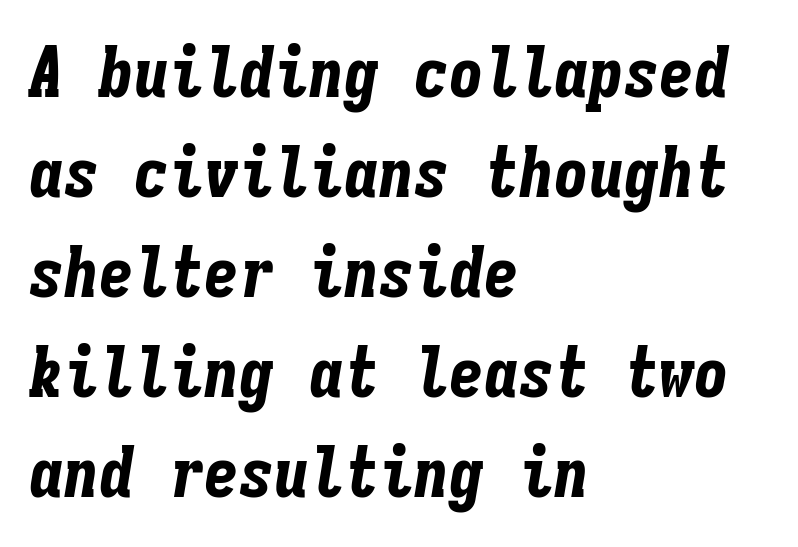
{"italic": "yes", "lean": "right", "slant_degrees": 9, "bold": "yes", "weight": "bold", "width": "condensed", "stroke_contrast": "low", "x_height": "medium", "monospaced": "yes", "underline": "no", "align": "left", "line_spacing": "normal", "line_spacing_ratio": 1.43, "letter_spacing": "normal", "letter_spacing_em": 0.0, "glyph_px": 70}
